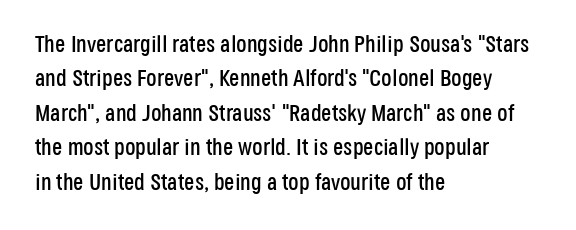
The specimen omits any rule beneath the text block's lines. The line-height multiplier appears to be the usual default. Posture: upright roman. The letters sit at their default tracking, neither squeezed nor spread.
